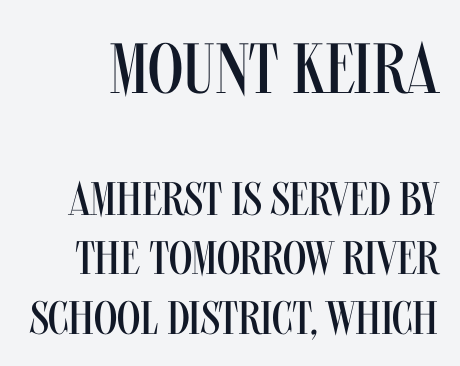
The face used here appears at its bigger size in the upper chunk. Examine the stroke ends and you'll find no serifs. The letters look calm and open, with moderate or lighter stems. Here the glyphs are tracked normally, forming tight word shapes. Leading: standard.
